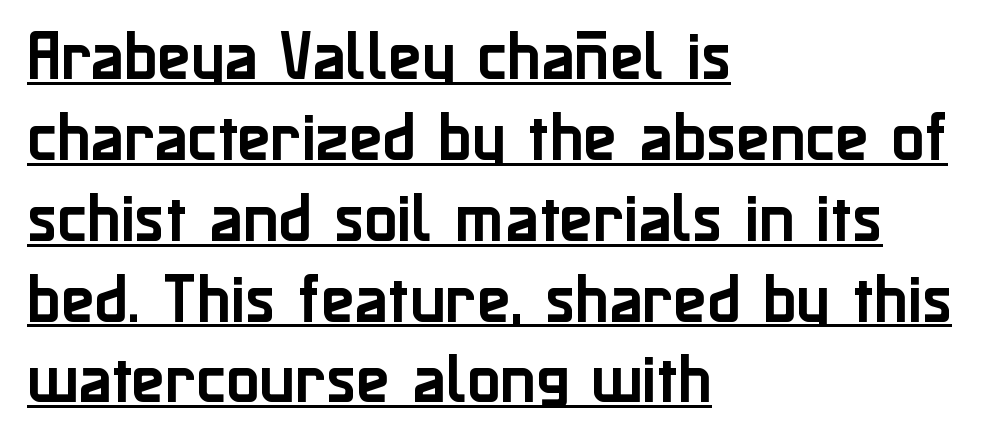
The lettering is marked with a stroke running underneath it. The paragraph shown leans on its left margin. Tall strokes in this sample are plumb rather than angled. Here the glyphs are tracked normally, forming tight word shapes. Grotesque or geometric, the face here clearly has no serifs.
